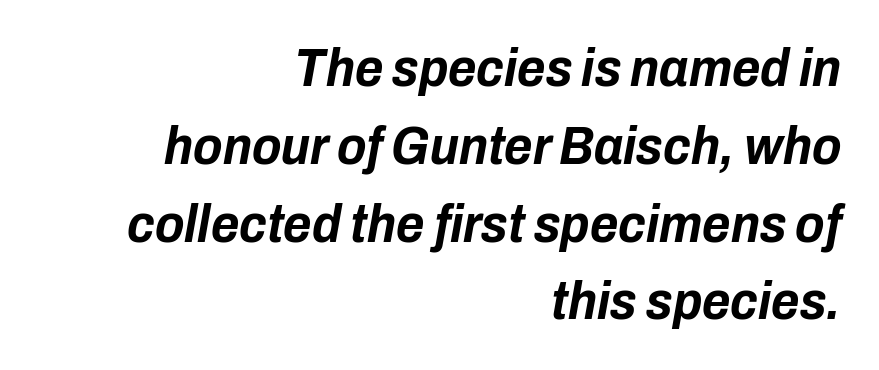
The image shows 54 px bold, condensed type, italic (leaning right); set right-aligned, normal line spacing (1.44x), normal letter spacing, not underlined; low stroke contrast and a medium x-height.
